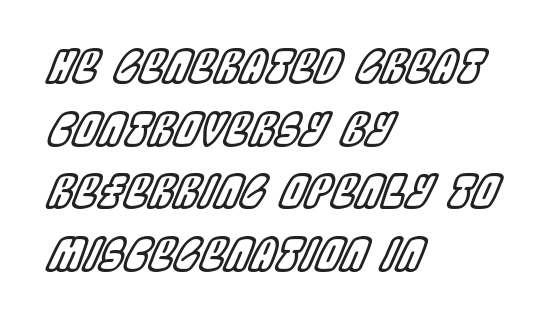
The image shows 45 px condensed type, italic (leaning right); set left-aligned, normal line spacing (1.39x), normal letter spacing, not underlined; a large x-height.
